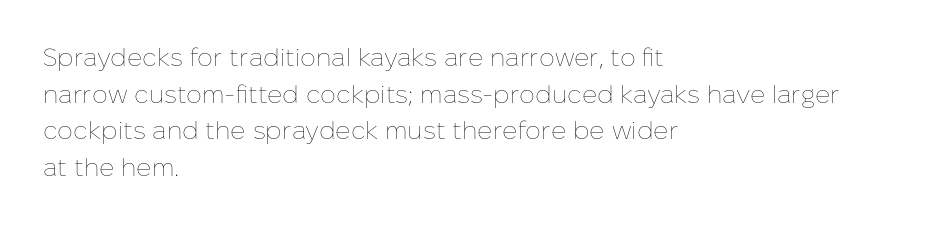
The image shows 25 px text type, upright; set left-aligned, normal line spacing (1.47x), normal letter spacing, not underlined.
